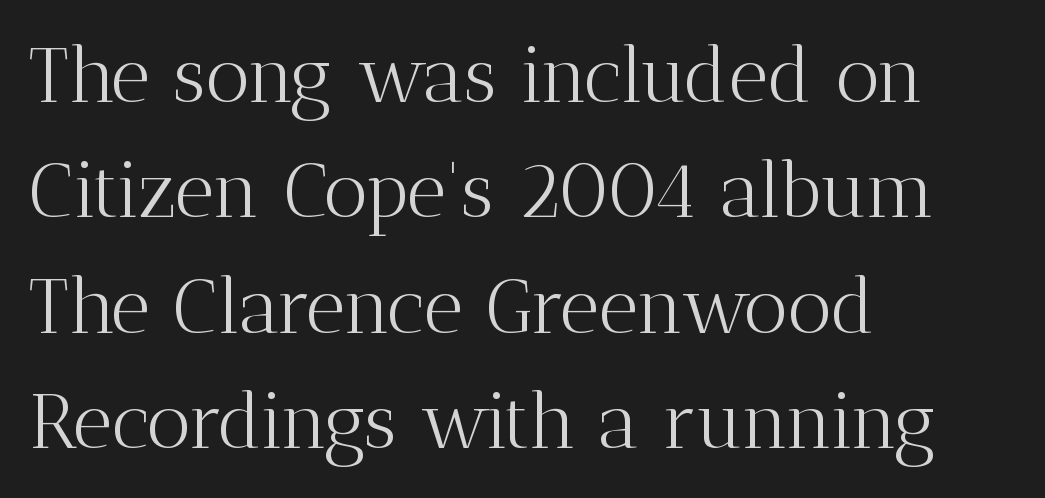
The image shows 77 px light serif type, upright; set left-aligned, normal line spacing (1.5x), normal letter spacing, not underlined; medium stroke contrast and a medium x-height.
